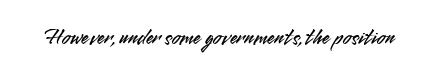
Q: Is the text italic (slanted)? A: Yes.
Q: Is the text underlined? A: No.
Q: Is the spacing between letters normal or unusually wide? A: Normal.
